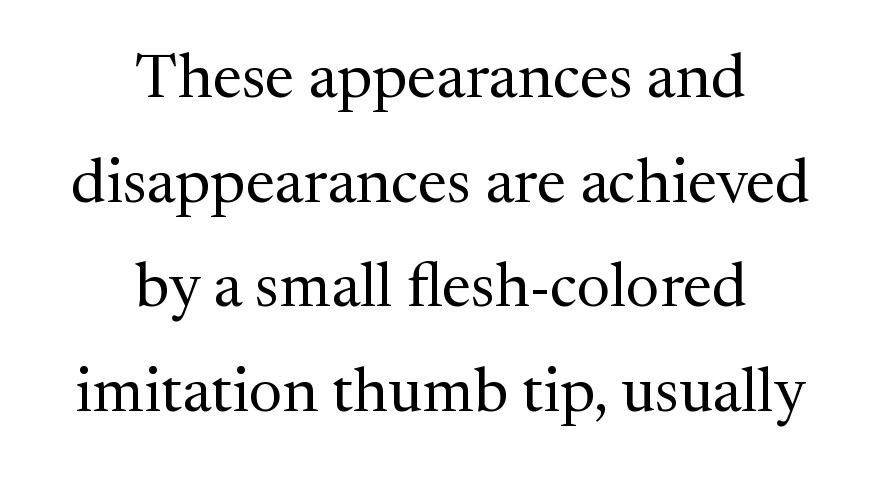
Q: Is the text bold? A: No.
Q: Is the text italic (slanted)? A: No, it is upright.
Q: Is the typeface a serif or a sans-serif typeface? A: Serif.
Q: Is the text underlined? A: No.
Q: How is the paragraph aligned? A: Centered.
Q: Is the spacing between letters normal or unusually wide? A: Normal.
Q: Is the spacing between lines tight, normal or loose? A: Normal.
Q: Width (condensed, normal, or wide)? A: Normal.
Q: Stroke contrast? A: Medium.
Q: x-height? A: Medium.
Q: Monospaced? A: No.
